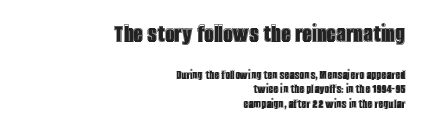
Between these two stacked blocks, the higher one wins on size. Vertical spacing — tight. Characters remain perfectly vertical along every line. Horizontally, the lines are justified to the trailing edge only. Descenders are the only things crossing below the line.
